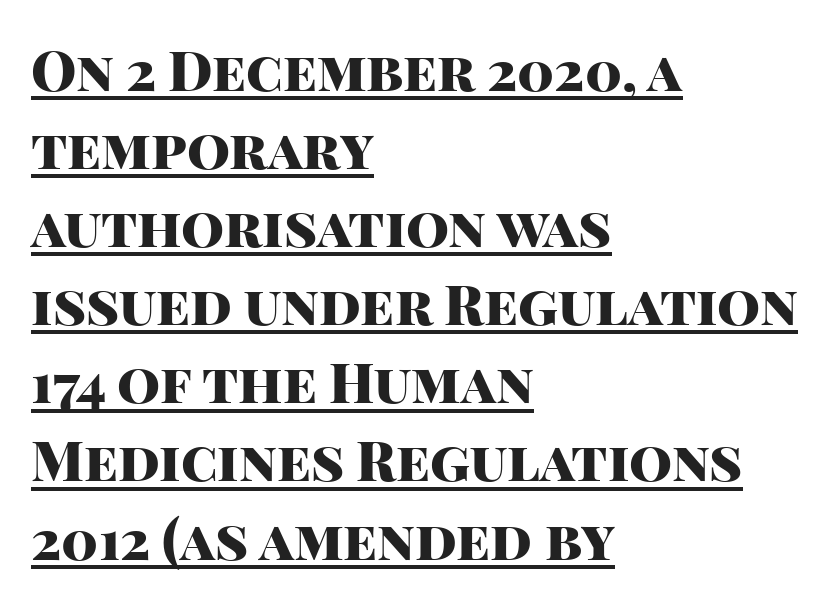
{"serif": "no", "italic": "no", "bold": "yes", "weight": "heavy", "width": "normal", "stroke_contrast": "high", "x_height": "large", "monospaced": "no", "underline": "yes", "align": "left", "line_spacing": "normal", "line_spacing_ratio": 1.42, "letter_spacing": "normal", "letter_spacing_em": 0.0, "glyph_px": 55}
